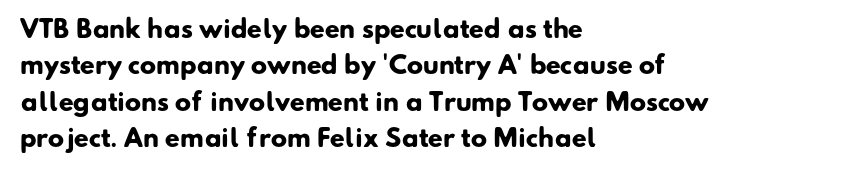
Compared with typical paragraphs, the rows here are spaced about the same. Any mark beneath the type? The region is blank. There is no visible air inserted between adjacent glyphs. Typesetter's note: full bold, strokes at maximum text heaviness. Reading down the block, your eye returns to a fixed left position each line.
